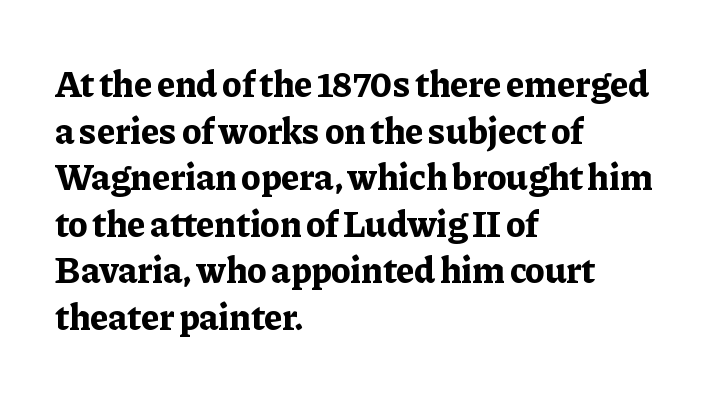
{"serif": "yes", "italic": "no", "bold": "yes", "weight": "bold", "width": "normal", "stroke_contrast": "low", "x_height": "medium", "monospaced": "no", "underline": "no", "align": "left", "line_spacing": "normal", "line_spacing_ratio": 1.26, "letter_spacing": "normal", "letter_spacing_em": 0.0, "glyph_px": 37}
